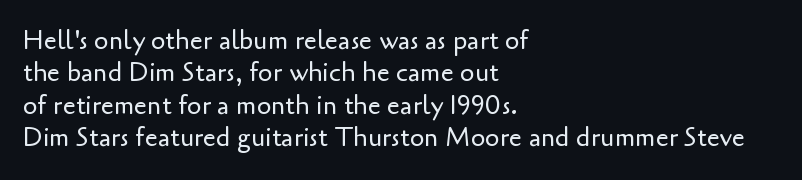
Q: Is the text bold? A: No.
Q: Is the text italic (slanted)? A: No, it is upright.
Q: Is the text underlined? A: No.
Q: How is the paragraph aligned? A: Left-aligned.
Q: Is the spacing between letters normal or unusually wide? A: Normal.
Q: Is the spacing between lines tight, normal or loose? A: Normal.
